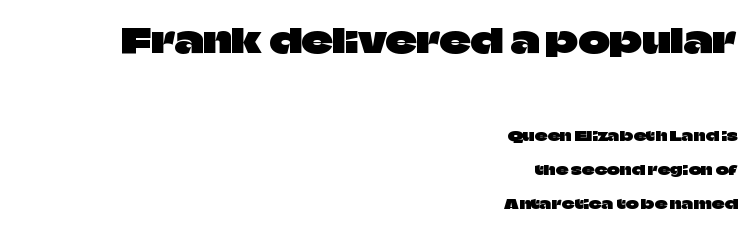
The image shows 34 px sans-serif type, upright; set right-aligned, loose line spacing (2.43x), normal letter spacing, not underlined; the first (top) block is 2.43x larger; low stroke contrast and a large x-height.
